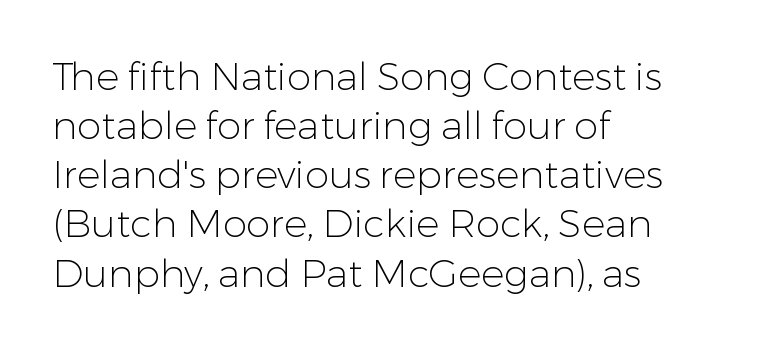
{"serif": "no", "italic": "no", "bold": "no", "weight": "light", "width": "normal", "stroke_contrast": "low", "x_height": "medium", "monospaced": "no", "underline": "no", "align": "left", "line_spacing": "normal", "line_spacing_ratio": 1.26, "letter_spacing": "normal", "letter_spacing_em": 0.0, "glyph_px": 39}
